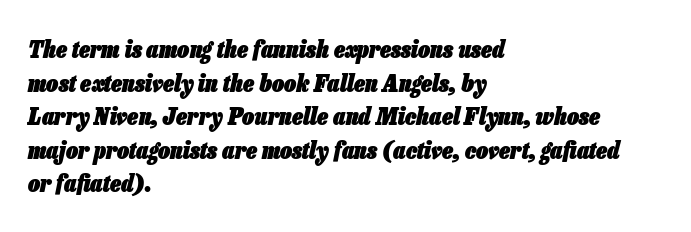
{"italic": "yes", "lean": "right", "slant_degrees": 13, "bold": "yes", "underline": "no", "align": "left", "line_spacing": "normal", "line_spacing_ratio": 1.4, "letter_spacing": "normal", "letter_spacing_em": 0.0, "glyph_px": 24}
